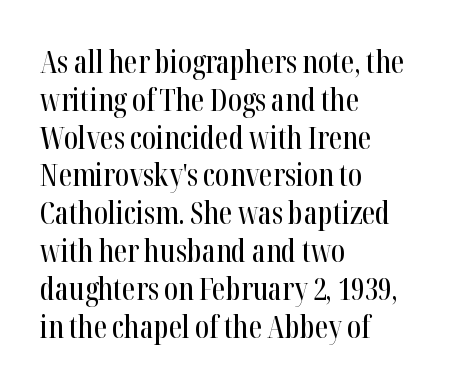
The image shows 30 px condensed serif type, upright; set left-aligned, normal line spacing (1.26x), normal letter spacing, not underlined; high stroke contrast and a medium x-height.
